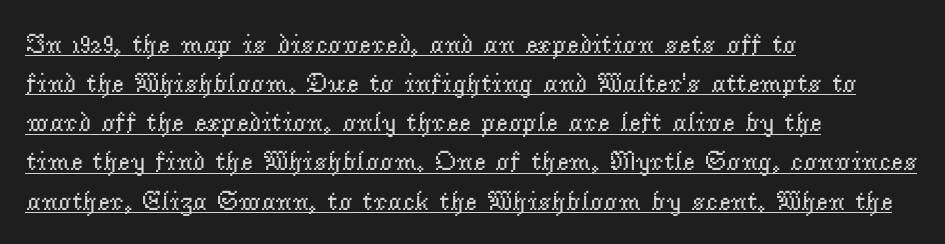
Q: Is the text bold? A: No.
Q: Is the text italic (slanted)? A: No, it is upright.
Q: Is the text underlined? A: Yes.
Q: How is the paragraph aligned? A: Left-aligned.
Q: Is the spacing between letters normal or unusually wide? A: Normal.
Q: Is the spacing between lines tight, normal or loose? A: Normal.
